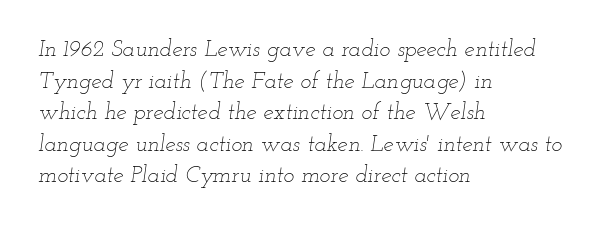
{"italic": "yes", "lean": "right", "slant_degrees": 12, "bold": "no", "underline": "no", "align": "left", "line_spacing": "normal", "line_spacing_ratio": 1.37, "letter_spacing": "normal", "letter_spacing_em": 0.0, "glyph_px": 23}
